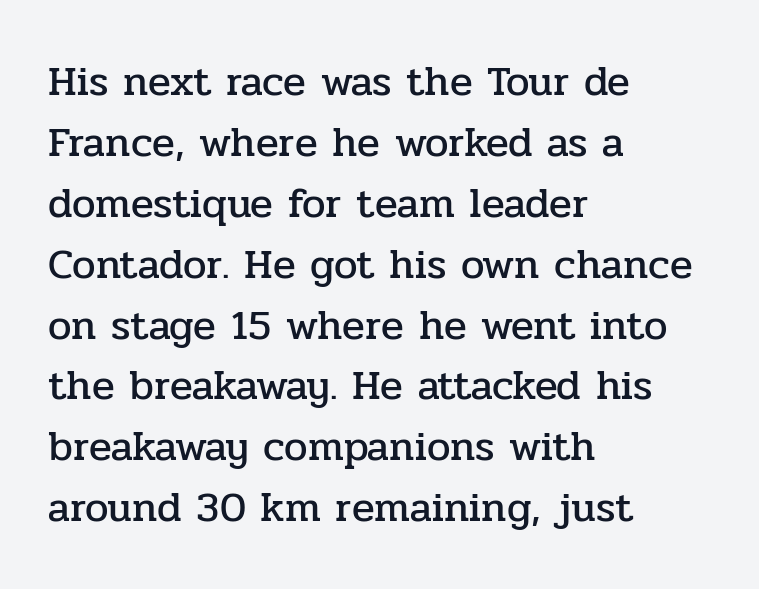
Q: Is the text italic (slanted)? A: No, it is upright.
Q: Is the typeface a serif or a sans-serif typeface? A: Serif.
Q: Is the text underlined? A: No.
Q: How is the paragraph aligned? A: Left-aligned.
Q: Is the spacing between letters normal or unusually wide? A: Normal.
Q: Is the spacing between lines tight, normal or loose? A: Normal.
Q: Width (condensed, normal, or wide)? A: Normal.
Q: Stroke contrast? A: Low.
Q: x-height? A: Medium.
Q: Monospaced? A: No.
